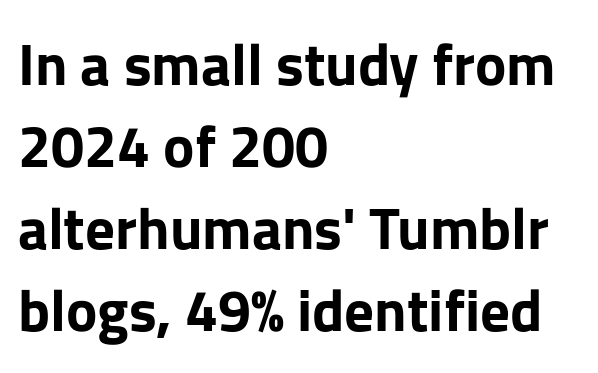
{"serif": "no", "italic": "no", "bold": "yes", "weight": "bold", "width": "normal", "stroke_contrast": "low", "x_height": "medium", "monospaced": "no", "underline": "no", "align": "left", "line_spacing": "normal", "line_spacing_ratio": 1.39, "letter_spacing": "normal", "letter_spacing_em": 0.0, "glyph_px": 59}
